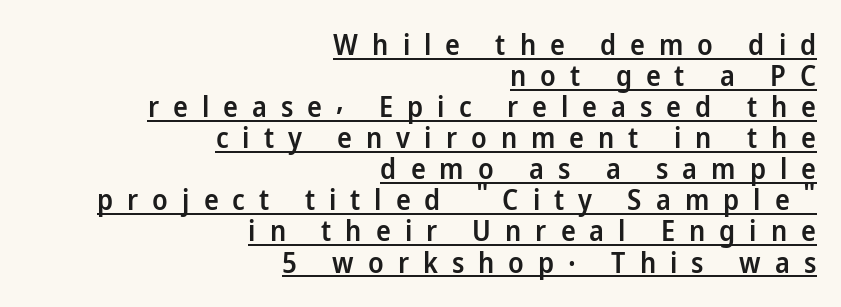
Q: Is the text bold? A: Semi-bold.
Q: Is the text italic (slanted)? A: No, it is upright.
Q: Is the typeface a serif or a sans-serif typeface? A: Sans-serif.
Q: Is the text underlined? A: Yes.
Q: How is the paragraph aligned? A: Right-aligned.
Q: Is the spacing between letters normal or unusually wide? A: Unusually wide.
Q: Is the spacing between lines tight, normal or loose? A: Tight.
Q: Width (condensed, normal, or wide)? A: Normal.
Q: Stroke contrast? A: Low.
Q: x-height? A: Medium.
Q: Monospaced? A: No.
